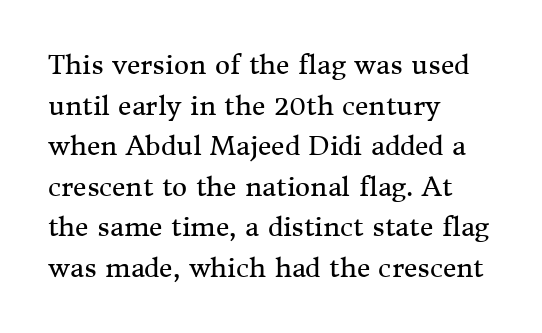
The image shows 26 px text type, upright; set left-aligned, normal line spacing (1.56x), normal letter spacing, not underlined.
